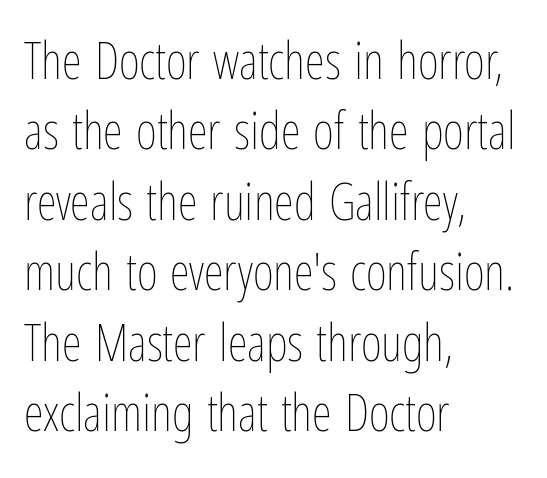
Q: Is the text bold? A: No.
Q: Is the text italic (slanted)? A: No, it is upright.
Q: Is the text underlined? A: No.
Q: How is the paragraph aligned? A: Left-aligned.
Q: Is the spacing between letters normal or unusually wide? A: Normal.
Q: Is the spacing between lines tight, normal or loose? A: Normal.
Q: Width (condensed, normal, or wide)? A: Condensed.
Q: Stroke contrast? A: Low.
Q: x-height? A: Medium.
Q: Monospaced? A: No.
